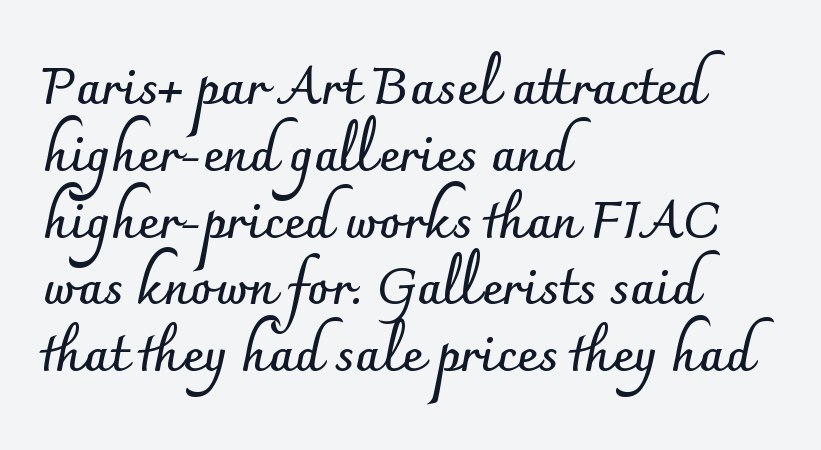
Q: Is the text bold? A: Yes.
Q: Is the text italic (slanted)? A: Yes.
Q: Is the typeface a serif or a sans-serif typeface? A: Sans-serif.
Q: Is the text underlined? A: No.
Q: How is the paragraph aligned? A: Left-aligned.
Q: Is the spacing between letters normal or unusually wide? A: Normal.
Q: Is the spacing between lines tight, normal or loose? A: Normal.
Q: Width (condensed, normal, or wide)? A: Normal.
Q: Stroke contrast? A: Low.
Q: x-height? A: Small.
Q: Monospaced? A: No.
